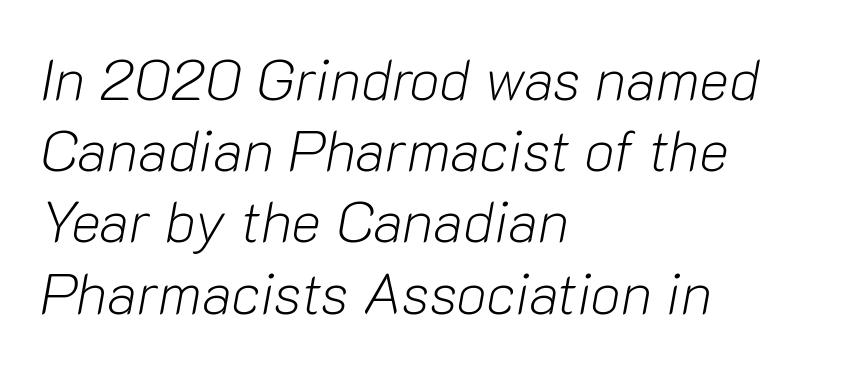
No word sits above an underline. Think standard paragraph weight, or any step lighter than that. The glyphs look as if they've been sheared to an angle. The passage shown stacks its lines at a standard gap.
